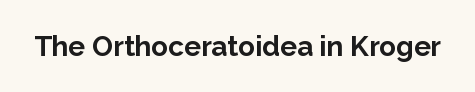
Q: Is the text bold? A: Yes.
Q: Is the text italic (slanted)? A: No, it is upright.
Q: Is the typeface a serif or a sans-serif typeface? A: Sans-serif.
Q: Is the text underlined? A: No.
Q: Is the spacing between letters normal or unusually wide? A: Normal.
Q: Width (condensed, normal, or wide)? A: Normal.
Q: Stroke contrast? A: Low.
Q: x-height? A: Medium.
Q: Monospaced? A: No.
